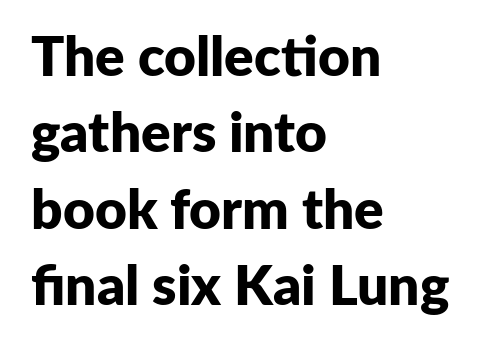
A typesetter would call this proportional, since set widths differ per character. Inter-character spacing is left at the font's built-in metrics. Only glyphs here, with clear space below each row. The passage is arranged the way most books set body copy — flush left. Ordinary non-slanted type is in use. Serif or sans? Sans — the stroke terminals are bare.
